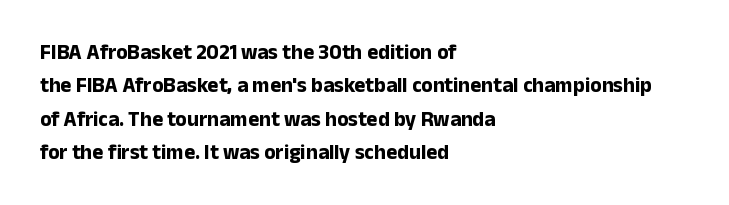
{"italic": "no", "bold": "yes", "underline": "no", "align": "left", "line_spacing": "normal", "line_spacing_ratio": 1.59, "letter_spacing": "normal", "letter_spacing_em": 0.0, "glyph_px": 21}
